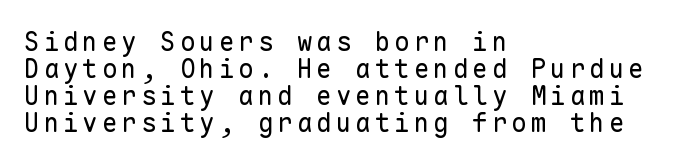
{"italic": "no", "bold": "no", "underline": "no", "align": "left", "line_spacing": "tight", "line_spacing_ratio": 1.04, "glyph_px": 26}
